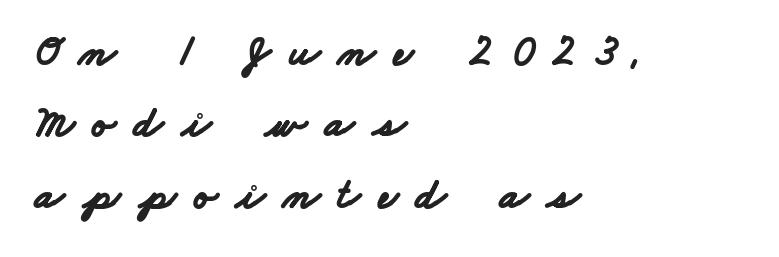
Stroke thickness is high; the sample reads as a true bold. Here the designer chose a conventional face with non-uniform glyph widths. The text block is weighted toward the left margin, trailing off unevenly rightward. You could only call the tracking loose — the letters float apart.
